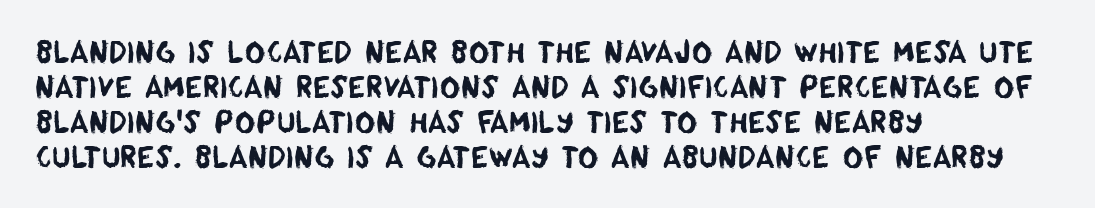
Q: Is the typeface a serif or a sans-serif typeface? A: Sans-serif.
Q: Is the text underlined? A: No.
Q: How is the paragraph aligned? A: Left-aligned.
Q: Is the spacing between letters normal or unusually wide? A: Normal.
Q: Is the spacing between lines tight, normal or loose? A: Normal.
Q: Width (condensed, normal, or wide)? A: Normal.
Q: Stroke contrast? A: Low.
Q: x-height? A: Large.
Q: Monospaced? A: No.
